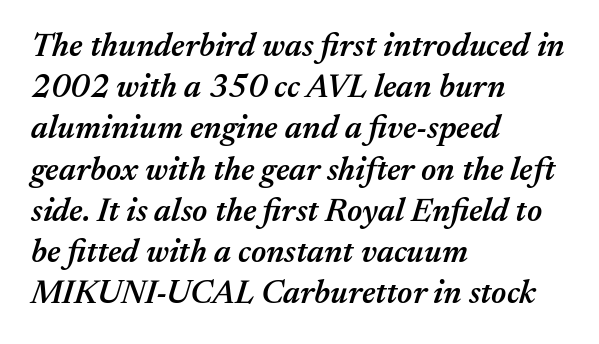
Q: Is the text bold? A: Semi-bold.
Q: Is the text italic (slanted)? A: Yes, it leans right by about 17 degrees.
Q: Is the text underlined? A: No.
Q: How is the paragraph aligned? A: Left-aligned.
Q: Is the spacing between letters normal or unusually wide? A: Normal.
Q: Is the spacing between lines tight, normal or loose? A: Normal.
Q: Width (condensed, normal, or wide)? A: Normal.
Q: Stroke contrast? A: Medium.
Q: x-height? A: Medium.
Q: Monospaced? A: No.
